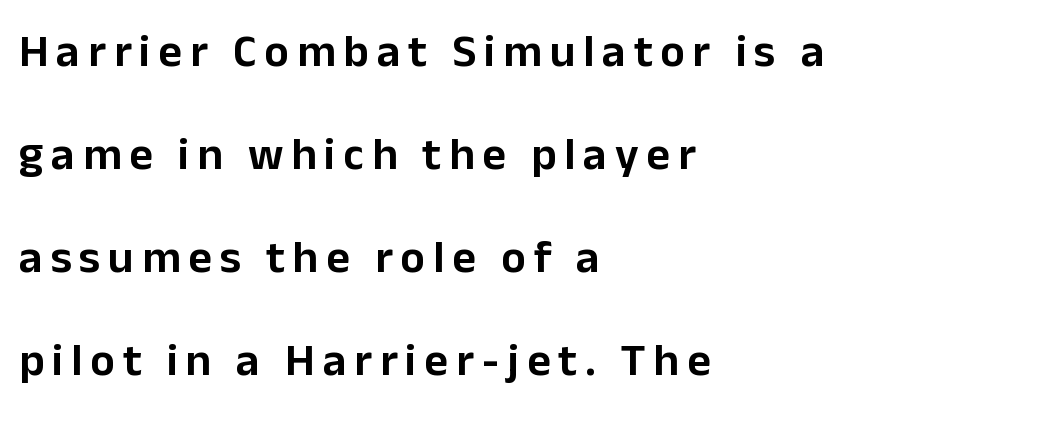
{"serif": "no", "italic": "no", "width": "normal", "stroke_contrast": "low", "x_height": "medium", "monospaced": "no", "underline": "no", "align": "left", "line_spacing": "loose", "line_spacing_ratio": 2.24, "glyph_px": 46}
